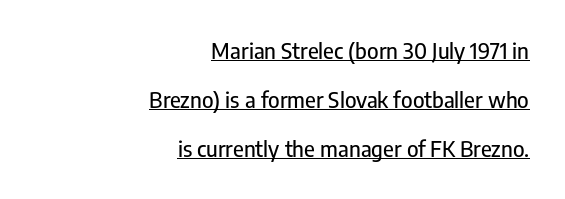
This sample carries an underscore along the baseline area. Each new line begins a long way beneath the previous one. The gaps between neighbouring characters are ordinary and unremarkable. Short and long lines alike share a common ending point at right. Does the lettering tilt? It doesn't — this is upright.
